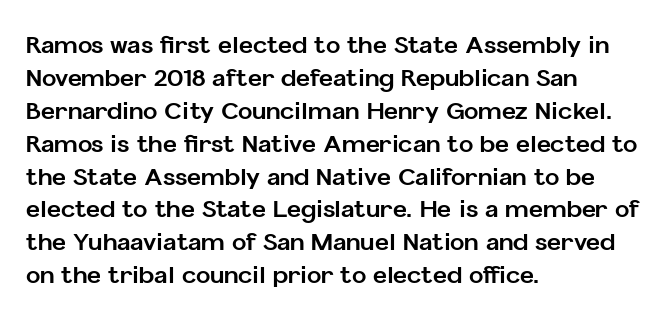
Q: Is the text bold? A: Yes.
Q: Is the text italic (slanted)? A: No, it is upright.
Q: Is the text underlined? A: No.
Q: How is the paragraph aligned? A: Left-aligned.
Q: Is the spacing between letters normal or unusually wide? A: Normal.
Q: Is the spacing between lines tight, normal or loose? A: Normal.
